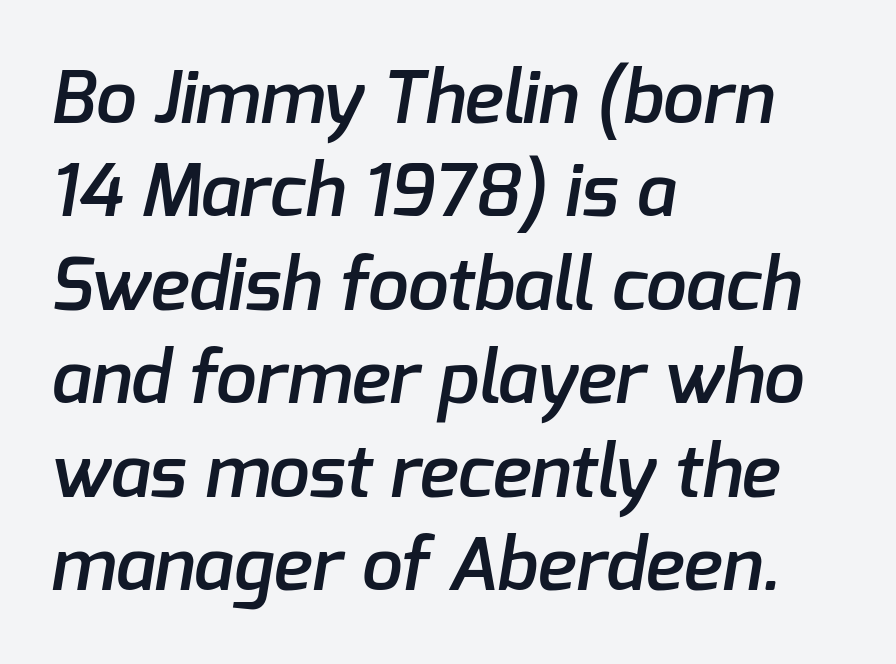
The image shows 73 px semibold sans-serif type; set left-aligned, normal line spacing (1.28x), normal letter spacing, not underlined; low stroke contrast and a medium x-height.
